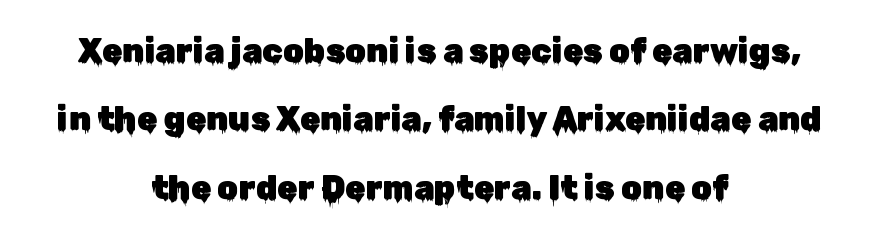
The image shows 33 px sans-serif type, upright; set centered, loose line spacing (2.07x), normal letter spacing, not underlined; low stroke contrast and a medium x-height.
